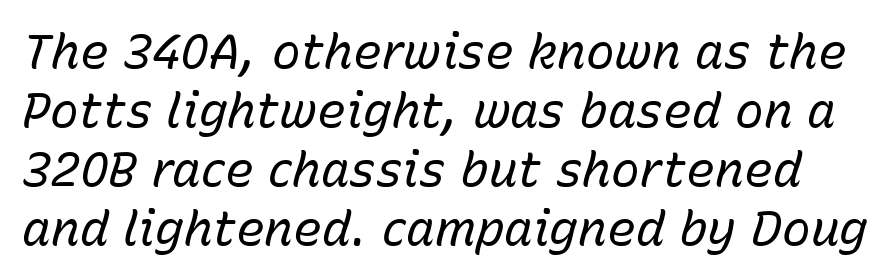
{"italic": "yes", "lean": "right", "slant_degrees": 15, "bold": "no", "weight": "regular", "width": "normal", "stroke_contrast": "low", "x_height": "medium", "monospaced": "no", "underline": "no", "line_spacing_ratio": 1.23, "letter_spacing": "normal", "letter_spacing_em": 0.0, "glyph_px": 48}
